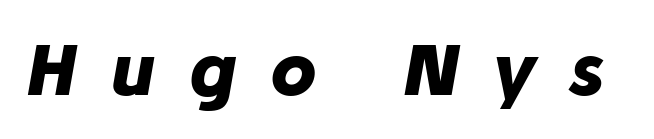
The image shows 69 px heavy type, italic (leaning right); set unusually wide letter spacing (+0.49 em), not underlined; low stroke contrast and a medium x-height.
